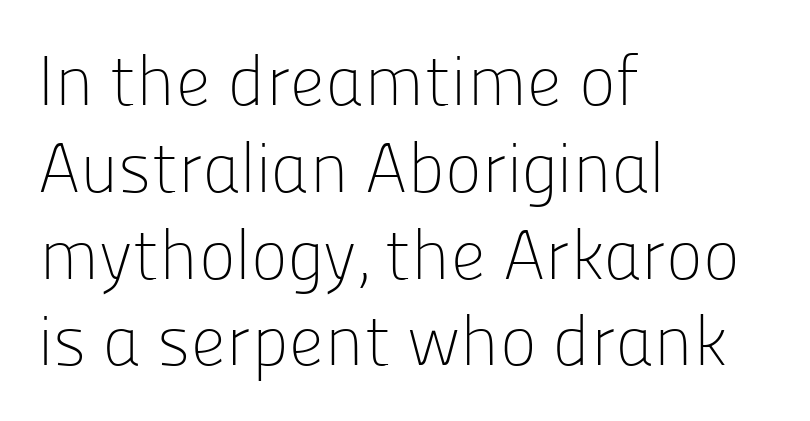
Is this a sans? Yes — the strokes have no serifs. Note the varied advance widths — an 'i' is clearly narrower than an 'm'. Type without underlining. Ascenders rise straight up at ninety degrees.
